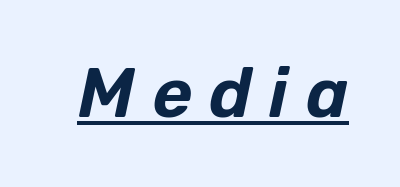
Q: Is the text italic (slanted)? A: Yes, it leans right by about 12 degrees.
Q: Is the text underlined? A: Yes.
Q: Is the spacing between letters normal or unusually wide? A: Unusually wide.
Q: Width (condensed, normal, or wide)? A: Normal.
Q: Stroke contrast? A: Low.
Q: x-height? A: Medium.
Q: Monospaced? A: No.
